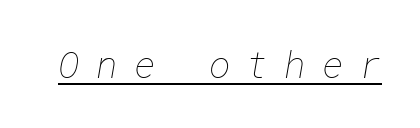
The image shows 37 px thin type; set unusually wide letter spacing (+0.43 em), underlined; low stroke contrast and a medium x-height.
